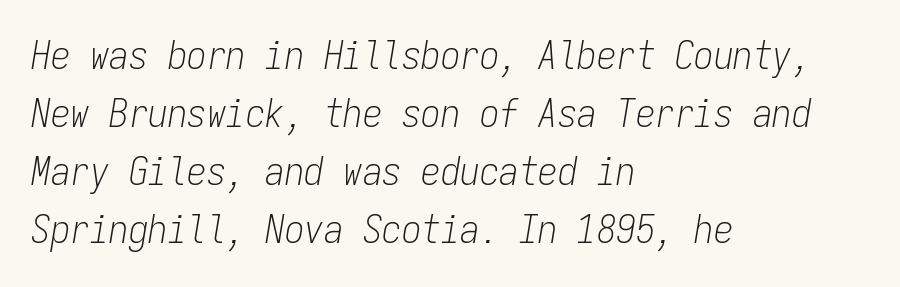
The image shows 39 px light, condensed type, italic (leaning right), monospaced; set left-aligned, normal line spacing (1.49x), normal letter spacing, not underlined; low stroke contrast and a medium x-height.
